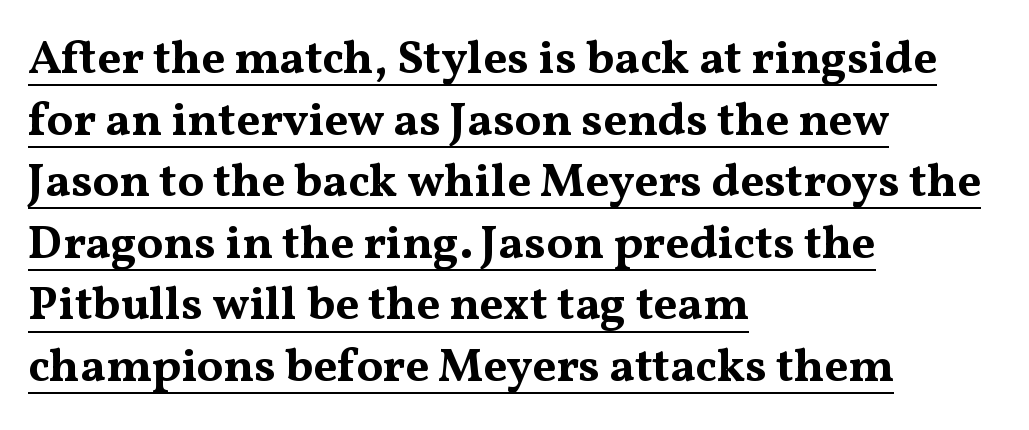
The image shows 47 px bold, wide serif type, upright; set left-aligned, normal line spacing (1.31x), normal letter spacing, underlined; medium stroke contrast and a medium x-height.
